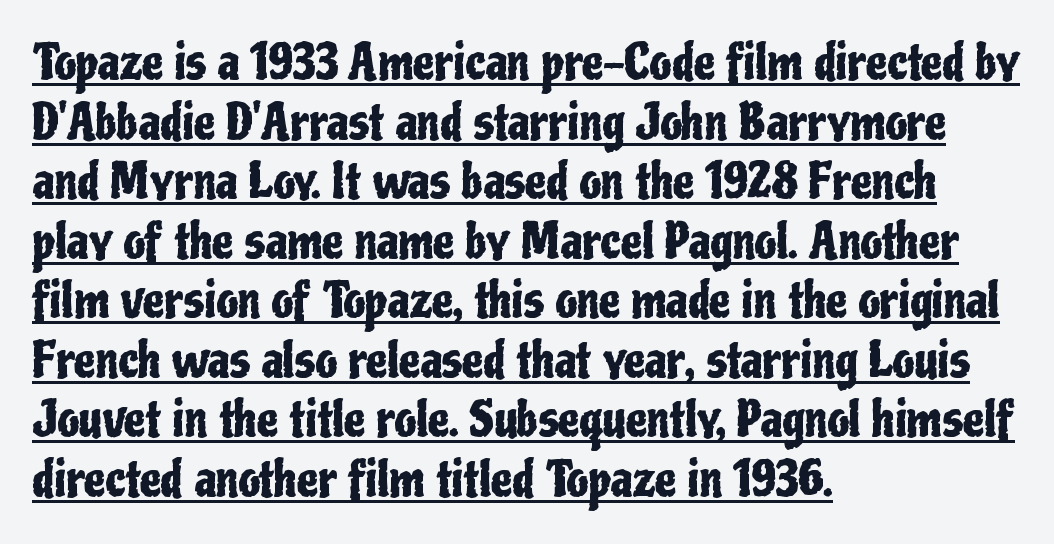
Q: Is the text italic (slanted)? A: No, it is upright.
Q: Is the typeface a serif or a sans-serif typeface? A: Sans-serif.
Q: Is the text underlined? A: Yes.
Q: How is the paragraph aligned? A: Left-aligned.
Q: Is the spacing between letters normal or unusually wide? A: Normal.
Q: Width (condensed, normal, or wide)? A: Condensed.
Q: Stroke contrast? A: Low.
Q: x-height? A: Medium.
Q: Monospaced? A: No.
